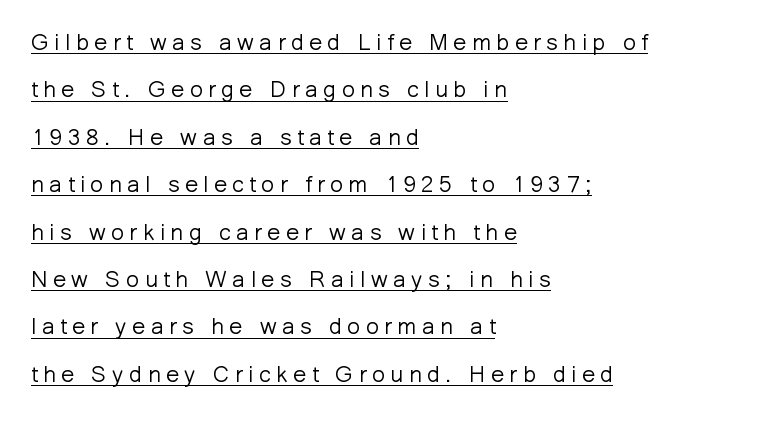
The image shows 23 px text type, upright; set left-aligned, loose line spacing (2.06x), unusually wide letter spacing (+0.24 em), underlined.
